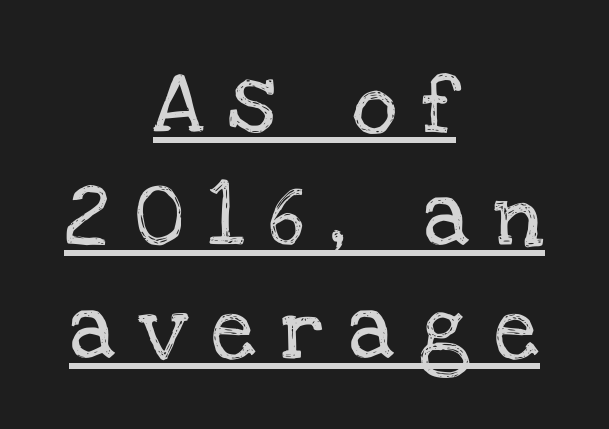
Emphasis is given by a line drawn under the lettering. The passage shown is typeset with a serif family. The lettering holds an erect, upright posture throughout. Honestly, the letter spacing is so wide it's the main thing you notice. The rendering positions every line midway between the sides.
